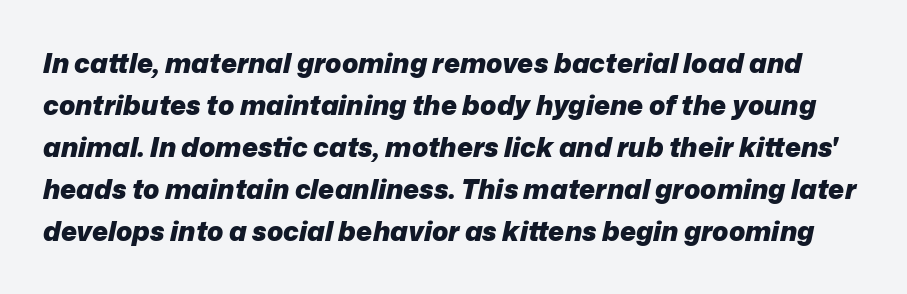
Q: Is the text bold? A: Yes.
Q: Is the text italic (slanted)? A: Yes, it leans right by about 12 degrees.
Q: Is the text underlined? A: No.
Q: Is the spacing between letters normal or unusually wide? A: Normal.
Q: Is the spacing between lines tight, normal or loose? A: Normal.
